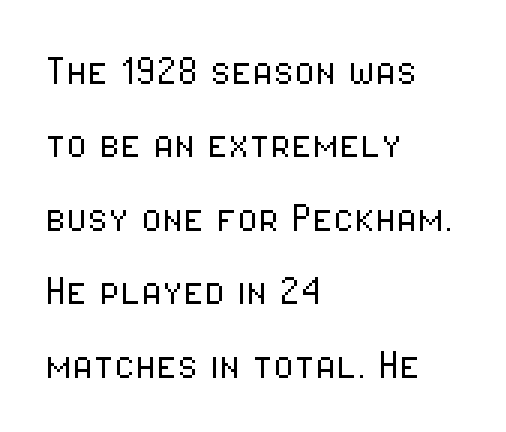
Q: Is the text bold? A: No.
Q: Is the text italic (slanted)? A: No, it is upright.
Q: Is the typeface a serif or a sans-serif typeface? A: Sans-serif.
Q: Is the text underlined? A: No.
Q: How is the paragraph aligned? A: Left-aligned.
Q: Is the spacing between letters normal or unusually wide? A: Normal.
Q: Is the spacing between lines tight, normal or loose? A: Normal.
Q: Width (condensed, normal, or wide)? A: Condensed.
Q: Stroke contrast? A: Low.
Q: x-height? A: Medium.
Q: Monospaced? A: No.
